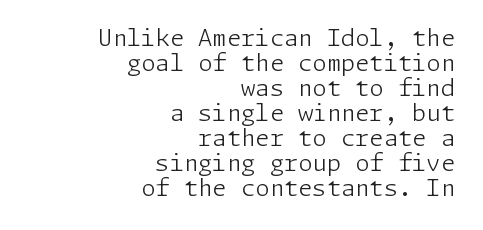
The image shows 23 px text type, upright; set right-aligned, tight line spacing (1.09x), normal letter spacing, not underlined.
